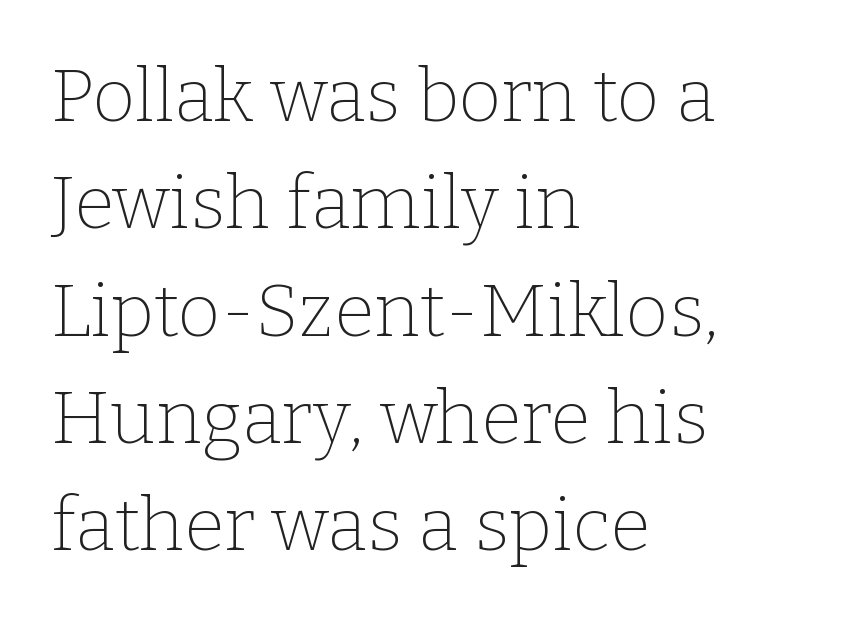
The paragraph has a hard left edge and a soft right edge. Tracking here is standard; glyphs follow each other at the usual distance. Varying glyph widths throughout — classic text-font behaviour. Is there much room between lines? A standard amount, neither cramped nor airy.
